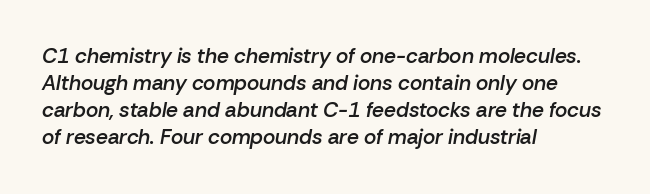
What's the leading like? Ordinary, nothing unusual. Rule under the text: the space is simply empty. Typeset ragged right — the left edge is the straight one. The font's italic variant was chosen for this text.
